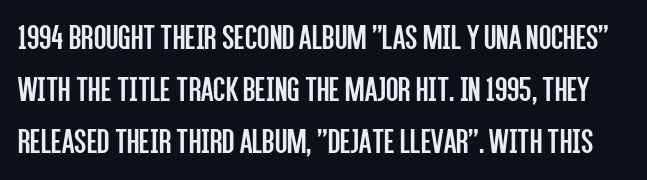
{"serif": "no", "italic": "no", "bold": "no", "weight": "regular", "width": "condensed", "stroke_contrast": "low", "x_height": "large", "monospaced": "no", "underline": "no", "line_spacing": "normal", "line_spacing_ratio": 1.45, "letter_spacing": "normal", "letter_spacing_em": 0.0, "glyph_px": 36}
